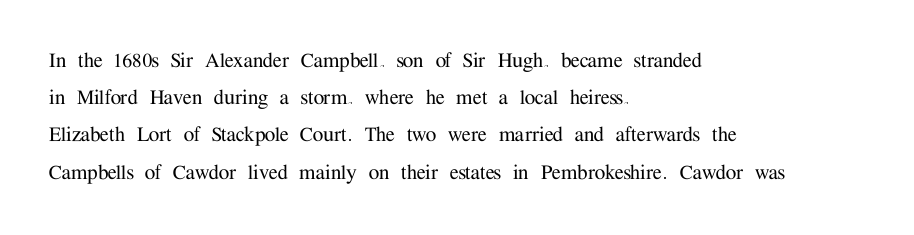
Interline gaps are of average width in this sample. The letters stand upright; this is a roman face. The face used here is rendered with its standard letterfit. Leftover space on each line is placed entirely after the last word. Beneath every word, the page is bare.
